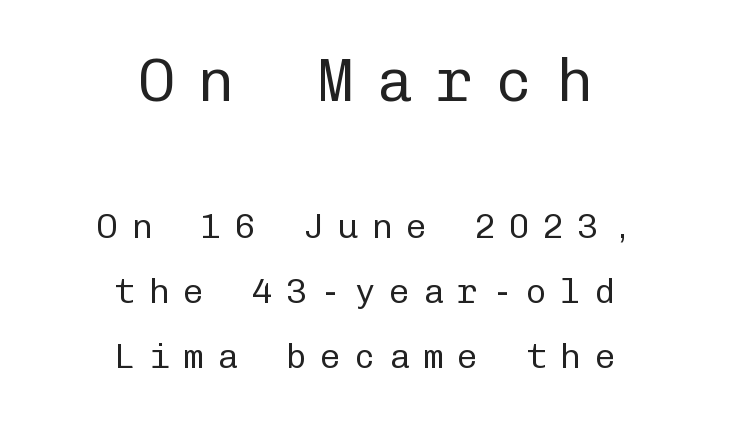
Each line is balanced around a shared central axis. The space beneath each line is pristine and unruled. Fixed-width glyphs throughout — classic coding-font behaviour. Size hierarchy here favors the leading block over the trailing one. In terms of posture, this sample is upright. Stem width sits at or under what a default text font uses.
